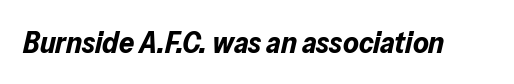
{"italic": "yes", "lean": "right", "slant_degrees": 13, "bold": "yes", "weight": "bold", "width": "normal", "stroke_contrast": "low", "x_height": "medium", "monospaced": "no", "underline": "no", "letter_spacing": "normal", "letter_spacing_em": 0.0, "glyph_px": 30}
